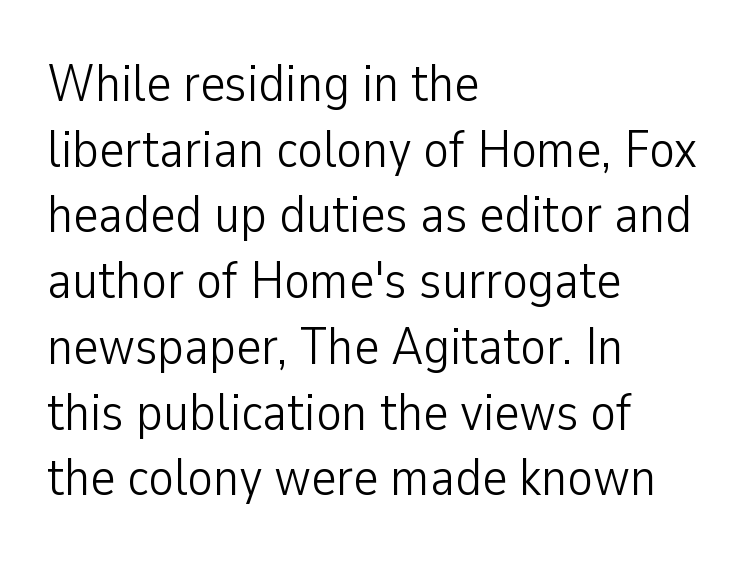
{"serif": "no", "italic": "no", "bold": "no", "weight": "light", "width": "condensed", "stroke_contrast": "low", "x_height": "medium", "monospaced": "no", "underline": "no", "align": "left", "line_spacing_ratio": 1.24, "letter_spacing": "normal", "letter_spacing_em": 0.0, "glyph_px": 53}
